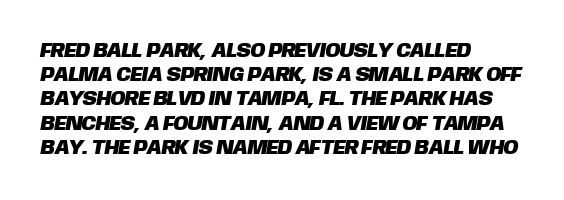
Words appear dense and cohesive because spacing is normal. The text block is weighted toward the left margin, trailing off unevenly rightward. The strip under each line holds only bare page.
